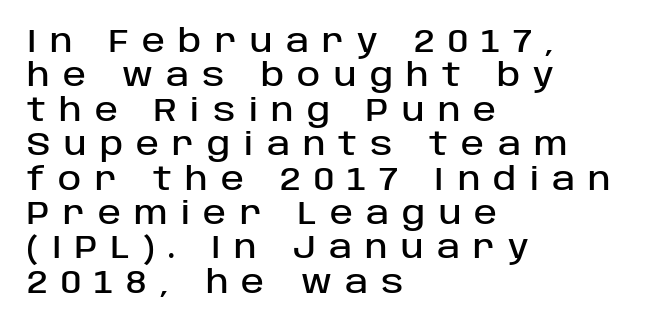
The zone under the glyphs is completely vacant. The rendering shows plain stroke endings on the letterforms — a sans-serif design. Words appear elongated and porous because spacing is wide. If you measured baseline to baseline, you'd find a short distance. Think of a printed novel: that variable character pitch is what you see here.
